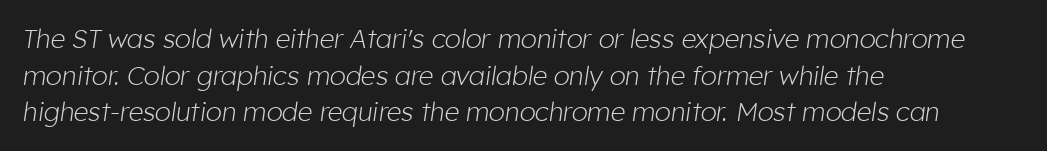
Caption: multi-line text, flush left, ragged right. Nothing heavy about these letters — not bold at all. If you measured baseline to baseline, you'd find a middling distance. Does the lettering tilt? It does — this is italic.
